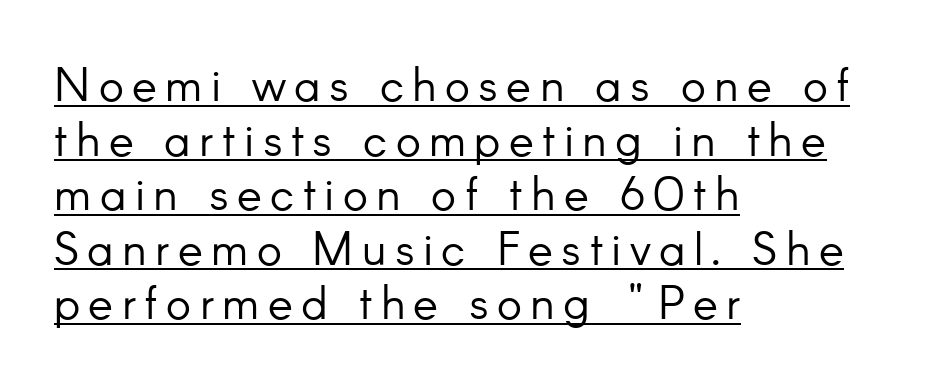
The image shows 47 px light sans-serif type, upright; set left-aligned, line spacing 1.16x, underlined; low stroke contrast and a small x-height.
